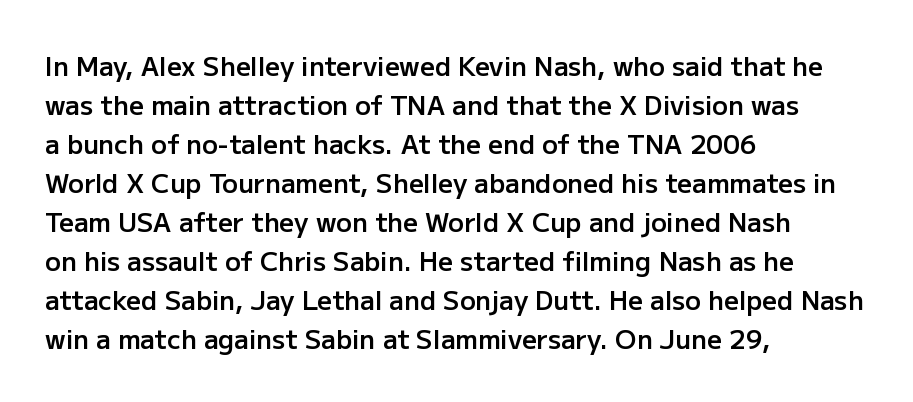
Q: Is the text bold? A: Semi-bold.
Q: Is the text italic (slanted)? A: No, it is upright.
Q: Is the text underlined? A: No.
Q: How is the paragraph aligned? A: Left-aligned.
Q: Is the spacing between letters normal or unusually wide? A: Normal.
Q: Is the spacing between lines tight, normal or loose? A: Normal.
